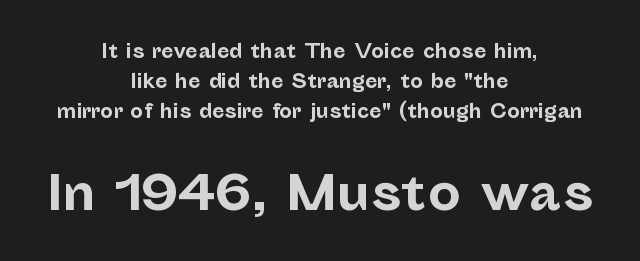
{"serif": "no", "italic": "no", "bold": "yes", "weight": "bold", "width": "normal", "stroke_contrast": "low", "x_height": "medium", "monospaced": "no", "underline": "no", "align": "center", "line_spacing": "normal", "line_spacing_ratio": 1.67, "letter_spacing": "normal", "letter_spacing_em": 0.0, "larger_block": "second", "size_ratio": 2.56, "glyph_px": 46}
